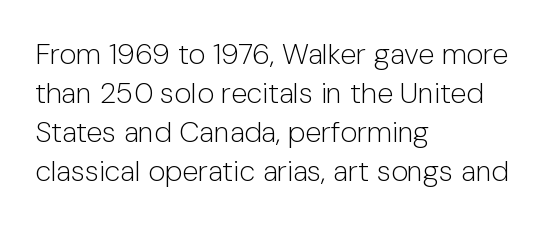
{"serif": "no", "italic": "no", "bold": "no", "weight": "light", "width": "normal", "stroke_contrast": "low", "x_height": "medium", "monospaced": "no", "underline": "no", "align": "left", "line_spacing": "normal", "line_spacing_ratio": 1.35, "letter_spacing": "normal", "letter_spacing_em": 0.0, "glyph_px": 29}
